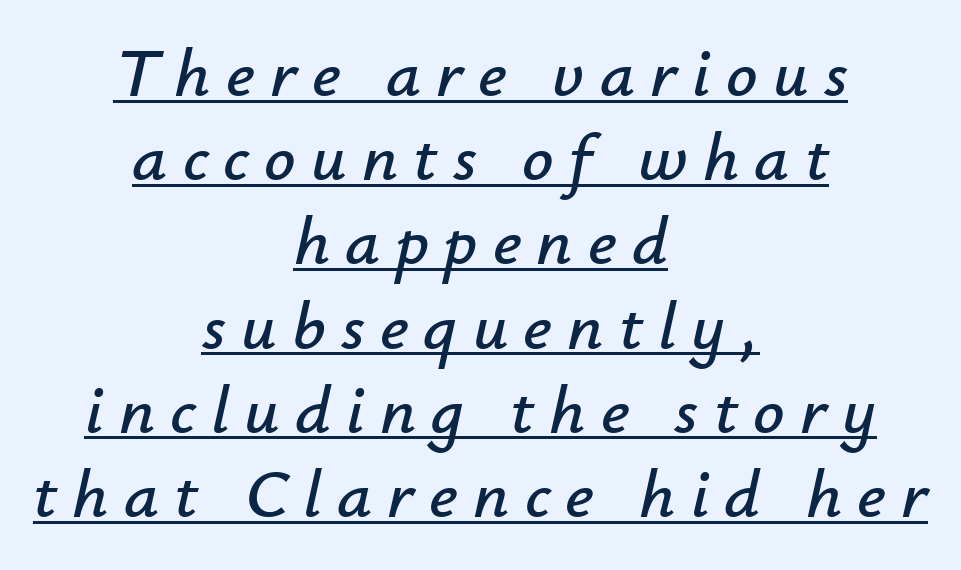
{"italic": "yes", "lean": "right", "slant_degrees": 12, "width": "normal", "stroke_contrast": "low", "x_height": "small", "monospaced": "no", "underline": "yes", "align": "center", "line_spacing_ratio": 1.22, "letter_spacing": "wide", "letter_spacing_em": 0.22, "glyph_px": 69}
